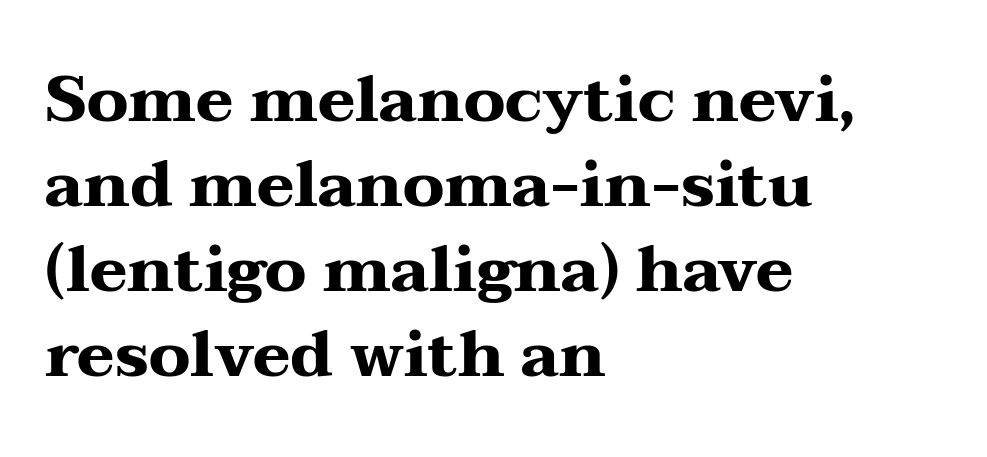
The zone under the glyphs is completely vacant. Compared with an ordinary text face, these strokes are far heavier — a full bold. Nobody touched the tracking dial on this one. I'd call this a serif setting — the letters wear small feet.
